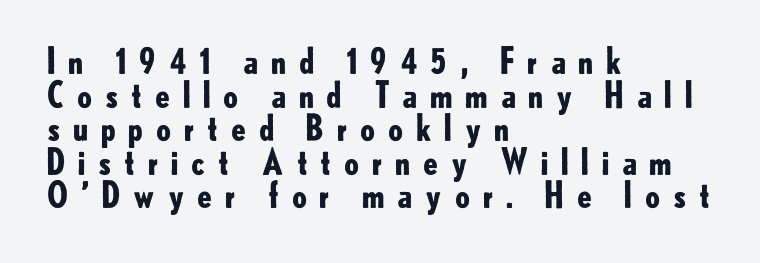
The setting favours the left margin, as ordinary paragraphs usually do. Students, note that the glyphs here are deliberately spaced far apart. The face used here is proportionally spaced, like ordinary book or web type. Check the space under the baseline: it is left empty. No italicization has been applied; the sample stays upright. Type style note: lacks serifs.
